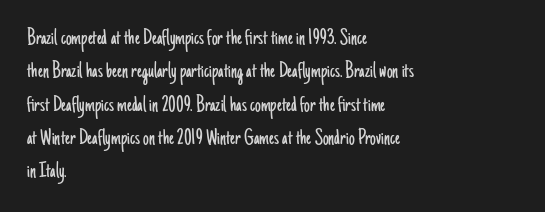
Q: Is the text bold? A: No.
Q: Is the text italic (slanted)? A: No, it is upright.
Q: Is the text underlined? A: No.
Q: How is the paragraph aligned? A: Left-aligned.
Q: Is the spacing between letters normal or unusually wide? A: Normal.
Q: Is the spacing between lines tight, normal or loose? A: Normal.
